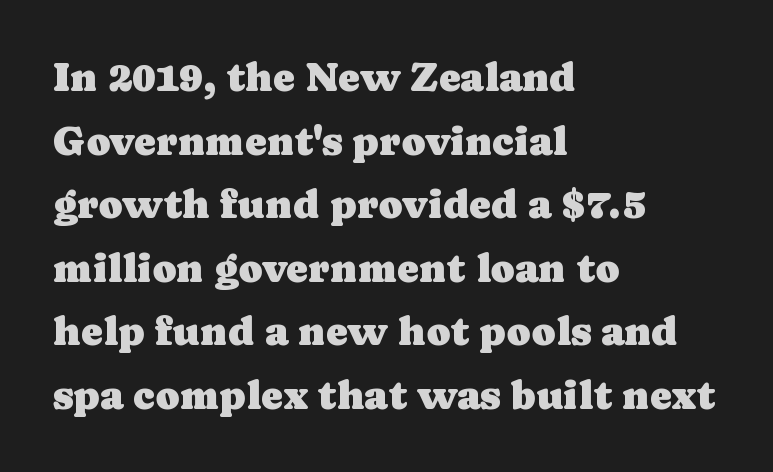
Q: Is the text italic (slanted)? A: No, it is upright.
Q: Is the typeface a serif or a sans-serif typeface? A: Serif.
Q: Is the text underlined? A: No.
Q: How is the paragraph aligned? A: Left-aligned.
Q: Is the spacing between letters normal or unusually wide? A: Normal.
Q: Is the spacing between lines tight, normal or loose? A: Normal.
Q: Width (condensed, normal, or wide)? A: Normal.
Q: Stroke contrast? A: Low.
Q: x-height? A: Medium.
Q: Monospaced? A: No.
